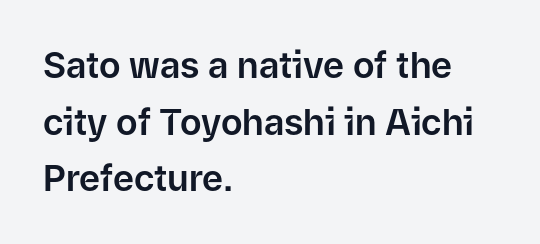
Q: Is the text italic (slanted)? A: No, it is upright.
Q: Is the typeface a serif or a sans-serif typeface? A: Sans-serif.
Q: Is the text underlined? A: No.
Q: How is the paragraph aligned? A: Left-aligned.
Q: Is the spacing between letters normal or unusually wide? A: Normal.
Q: Is the spacing between lines tight, normal or loose? A: Normal.
Q: Width (condensed, normal, or wide)? A: Normal.
Q: Stroke contrast? A: Low.
Q: x-height? A: Medium.
Q: Monospaced? A: No.
